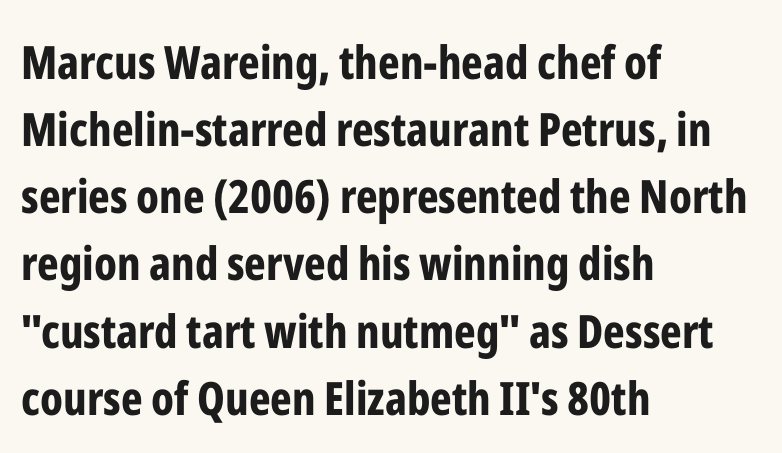
{"serif": "no", "italic": "no", "bold": "yes", "weight": "bold", "width": "condensed", "stroke_contrast": "low", "x_height": "medium", "monospaced": "no", "underline": "no", "align": "left", "line_spacing": "normal", "line_spacing_ratio": 1.46, "letter_spacing": "normal", "letter_spacing_em": 0.0, "glyph_px": 46}
